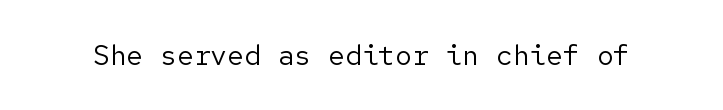
The image shows 28 px regular-weight sans-serif type, upright; set normal letter spacing, not underlined; low stroke contrast and a medium x-height.
